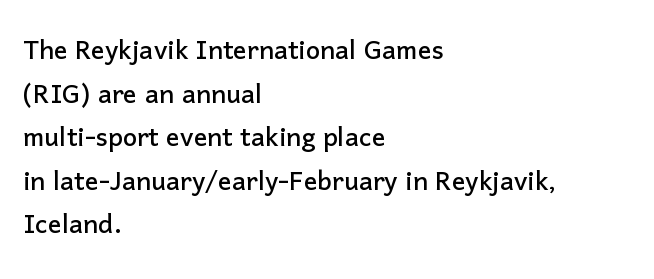
Underlining? Definitely not there. Each letter's strokes conclude bluntly, with no projecting serifs. The letters advance in unequal steps, a hallmark of proportional type. A typesetter would call this leading conventional body-copy spacing.
